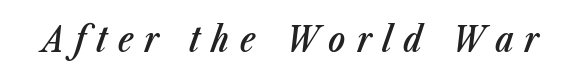
{"italic": "yes", "lean": "right", "slant_degrees": 23, "bold": "semi", "weight": "semibold", "width": "condensed", "stroke_contrast": "low", "x_height": "medium", "monospaced": "no", "underline": "no", "letter_spacing": "wide", "letter_spacing_em": 0.31, "glyph_px": 35}
